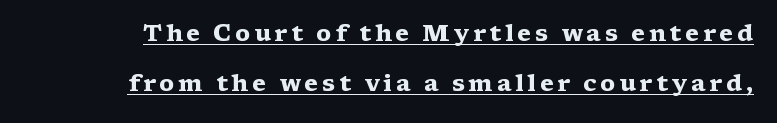
{"italic": "no", "bold": "yes", "underline": "yes", "line_spacing": "loose", "line_spacing_ratio": 2.19, "glyph_px": 23}
